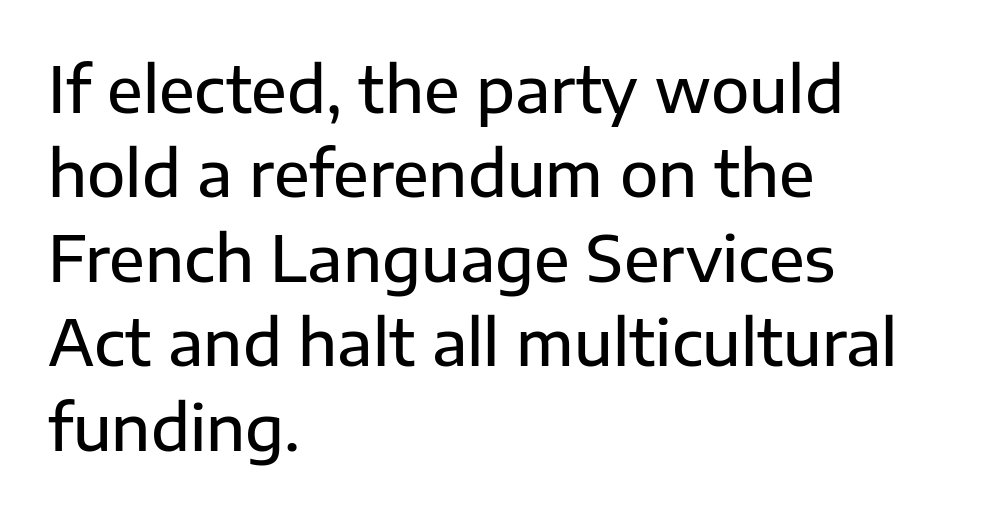
In terms of letterform style, serifs are entirely absent. Line spacing here is normal. Characters remain perfectly vertical along every line. Varying glyph widths throughout — classic text-font behaviour.
